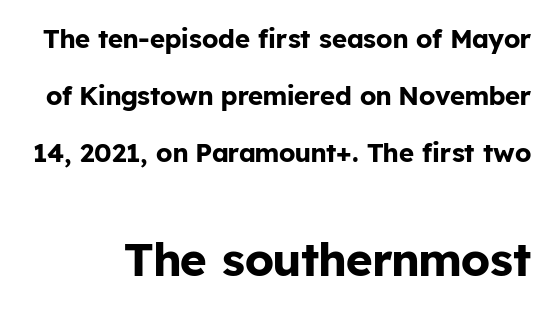
Vertically, the passage feels expansive, rows floating well apart. A typesetter would label this face a sans. Observe the ordinary spacing: letters are neighbours, not strangers. Vertical strokes here are truly vertical.
